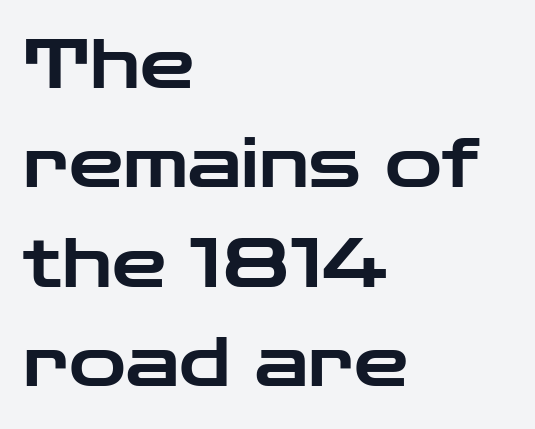
The image shows 69 px wide sans-serif type, upright; set left-aligned, normal line spacing (1.44x), normal letter spacing, not underlined; low stroke contrast and a medium x-height.
